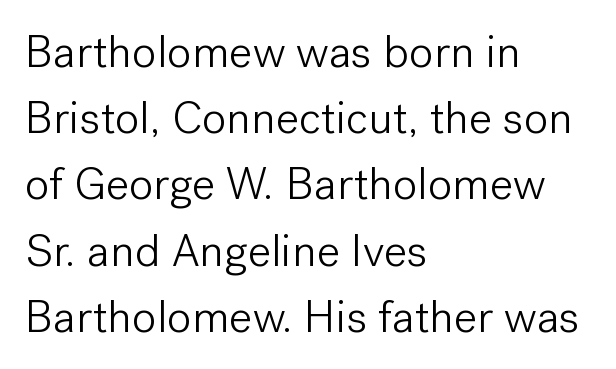
{"serif": "no", "italic": "no", "bold": "no", "weight": "light", "width": "normal", "stroke_contrast": "low", "x_height": "medium", "monospaced": "no", "underline": "no", "align": "left", "line_spacing": "normal", "line_spacing_ratio": 1.44, "letter_spacing": "normal", "letter_spacing_em": 0.0, "glyph_px": 46}
